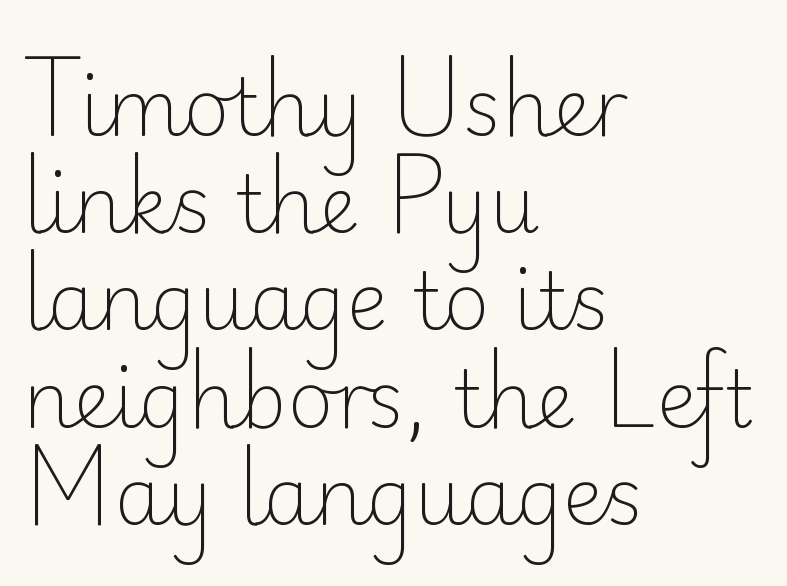
The image shows 79 px light sans-serif type, upright; set left-aligned, line spacing 1.23x, normal letter spacing, not underlined; low stroke contrast and a small x-height.
